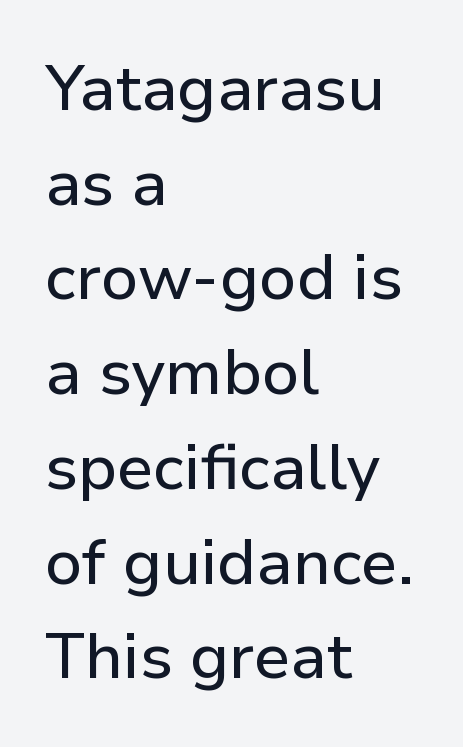
Check under the words: just untouched page. The line-height multiplier appears to be the usual default. Is this a fixed-width face? No — the glyphs have proportional, varying widths. Layout note: lines flush left.
